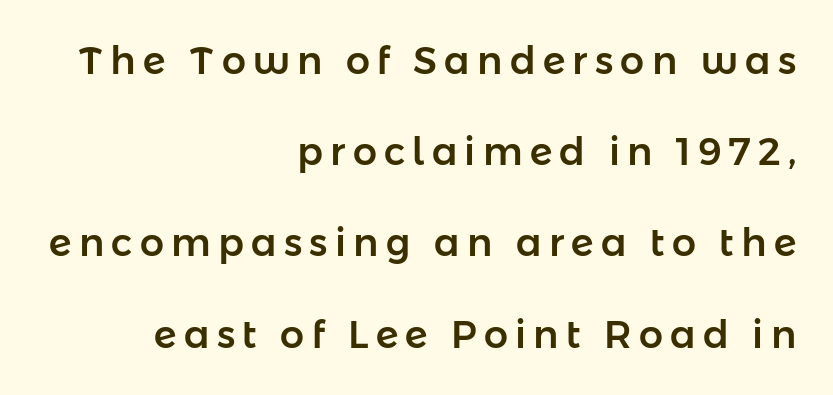
Q: Is the text italic (slanted)? A: No, it is upright.
Q: Is the typeface a serif or a sans-serif typeface? A: Sans-serif.
Q: Is the text underlined? A: No.
Q: How is the paragraph aligned? A: Right-aligned.
Q: Is the spacing between lines tight, normal or loose? A: Loose.
Q: Width (condensed, normal, or wide)? A: Normal.
Q: Stroke contrast? A: Low.
Q: x-height? A: Medium.
Q: Monospaced? A: No.
